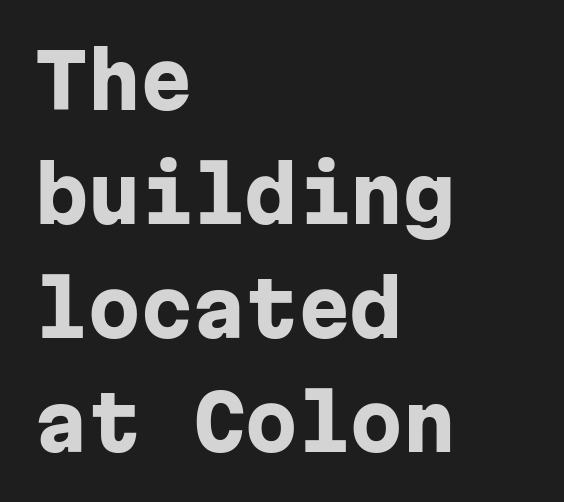
There is no visible air inserted between adjacent glyphs. Looks like terminal output: every glyph gets an equal slot. Are there feet on the stems? There aren't — it's a sans. Upright lettering throughout. Emphasis by weight is at full strength: bold.
